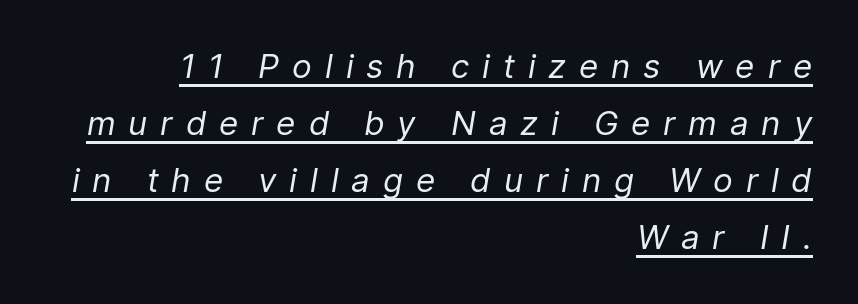
Q: Is the text bold? A: No.
Q: Is the text italic (slanted)? A: Yes, it leans right by about 9 degrees.
Q: Is the text underlined? A: Yes.
Q: How is the paragraph aligned? A: Right-aligned.
Q: Is the spacing between letters normal or unusually wide? A: Unusually wide.
Q: Width (condensed, normal, or wide)? A: Normal.
Q: Stroke contrast? A: Low.
Q: x-height? A: Medium.
Q: Monospaced? A: No.
